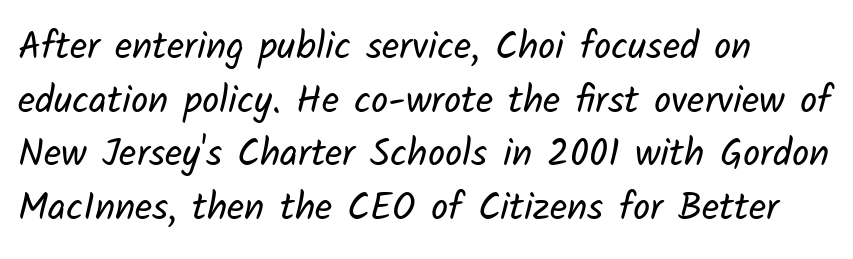
{"serif": "no", "bold": "no", "weight": "regular", "width": "normal", "stroke_contrast": "low", "x_height": "medium", "monospaced": "no", "underline": "no", "align": "left", "line_spacing": "normal", "line_spacing_ratio": 1.41, "letter_spacing": "normal", "letter_spacing_em": 0.0, "glyph_px": 38}
